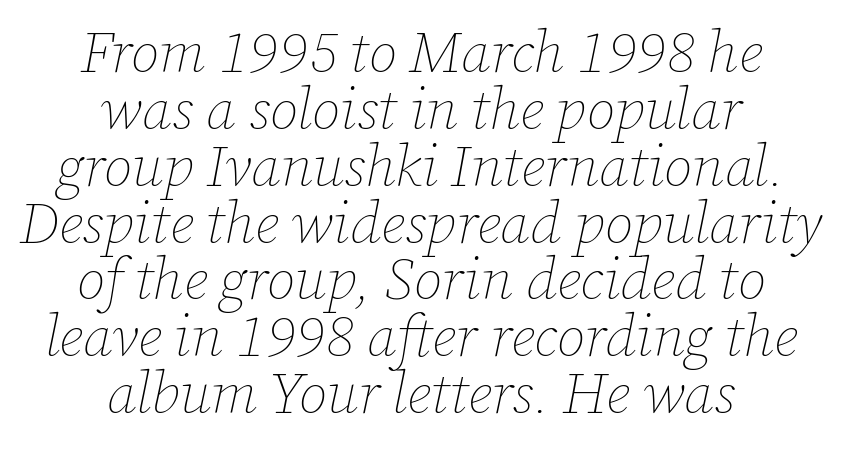
{"italic": "yes", "lean": "right", "slant_degrees": 12, "bold": "no", "weight": "thin", "width": "normal", "stroke_contrast": "low", "x_height": "medium", "monospaced": "no", "underline": "no", "align": "center", "line_spacing": "tight", "line_spacing_ratio": 0.98, "letter_spacing": "normal", "letter_spacing_em": 0.0, "glyph_px": 58}
